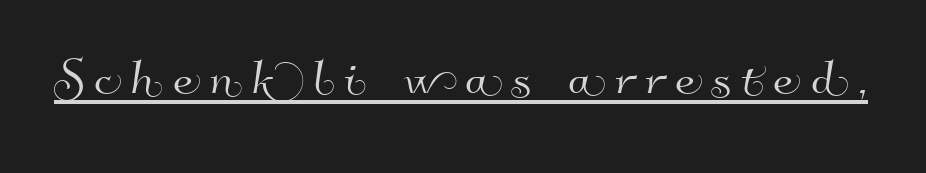
{"serif": "no", "width": "normal", "stroke_contrast": "high", "x_height": "small", "monospaced": "no", "underline": "yes", "glyph_px": 64}
